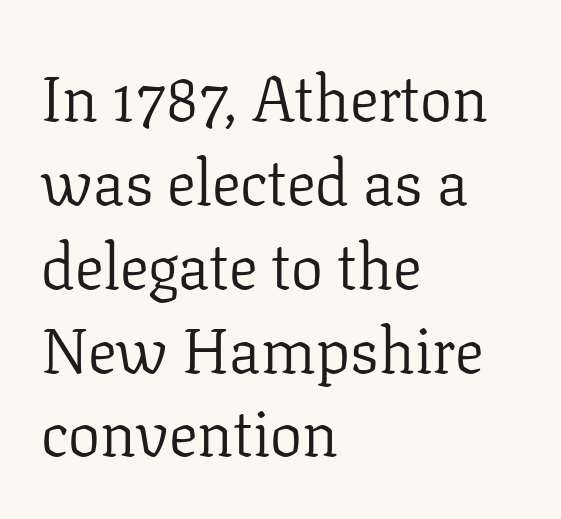
The image shows 64 px light serif type, upright; set left-aligned, normal line spacing (1.31x), normal letter spacing, not underlined; low stroke contrast and a medium x-height.
